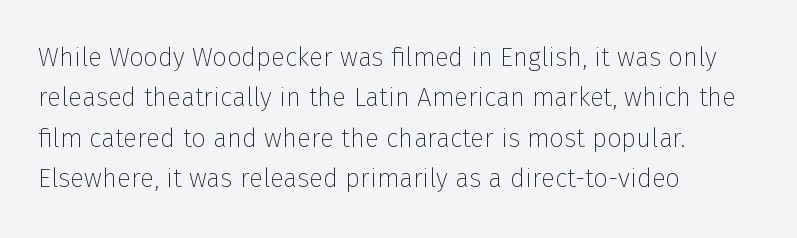
{"italic": "no", "bold": "no", "underline": "no", "align": "left", "line_spacing": "normal", "line_spacing_ratio": 1.55, "letter_spacing": "normal", "letter_spacing_em": 0.0, "glyph_px": 26}
